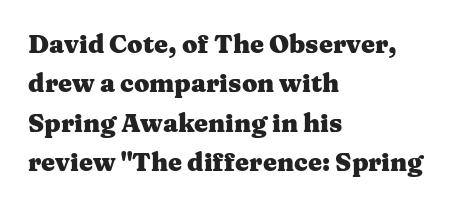
The image shows 25 px bold type, upright; set left-aligned, normal line spacing (1.58x), normal letter spacing, not underlined.
